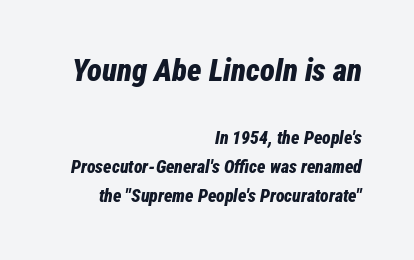
The image shows 31 px bold, condensed type, italic (leaning right); set right-aligned, normal line spacing (1.62x), normal letter spacing, not underlined; the first (top) block is 1.72x larger; low stroke contrast and a medium x-height.
